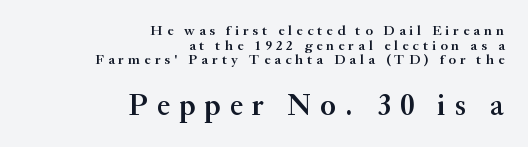
Q: Is the text bold? A: Semi-bold.
Q: Is the text italic (slanted)? A: No, it is upright.
Q: Is the typeface a serif or a sans-serif typeface? A: Serif.
Q: Is the text underlined? A: No.
Q: How is the paragraph aligned? A: Right-aligned.
Q: Is the spacing between letters normal or unusually wide? A: Unusually wide.
Q: Is the spacing between lines tight, normal or loose? A: Tight.
Q: Which block of text is set in a larger size, the first (top) or the second (bottom)? A: The second (bottom) one.
Q: Width (condensed, normal, or wide)? A: Normal.
Q: Stroke contrast? A: Medium.
Q: x-height? A: Small.
Q: Monospaced? A: No.
